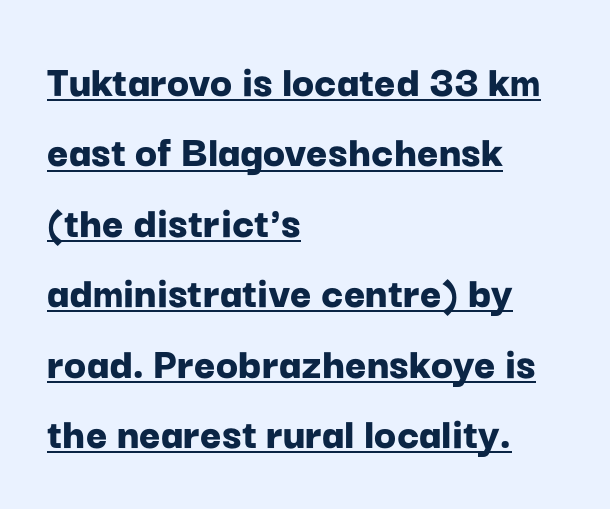
The passage shown stacks its lines at a standard gap. A roman cut, with each character standing at attention. The rendering uses the underline text-decoration. These lines carry a lot of weight — the face is fully bold.
